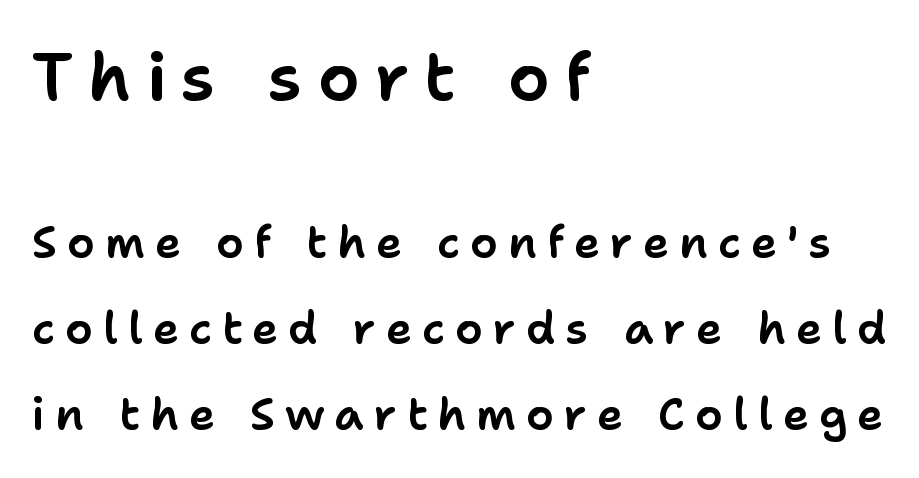
{"serif": "no", "italic": "no", "width": "normal", "stroke_contrast": "low", "x_height": "medium", "monospaced": "no", "underline": "no", "align": "left", "line_spacing": "loose", "line_spacing_ratio": 1.95, "letter_spacing": "wide", "letter_spacing_em": 0.23, "larger_block": "first", "size_ratio": 1.5, "glyph_px": 66}
